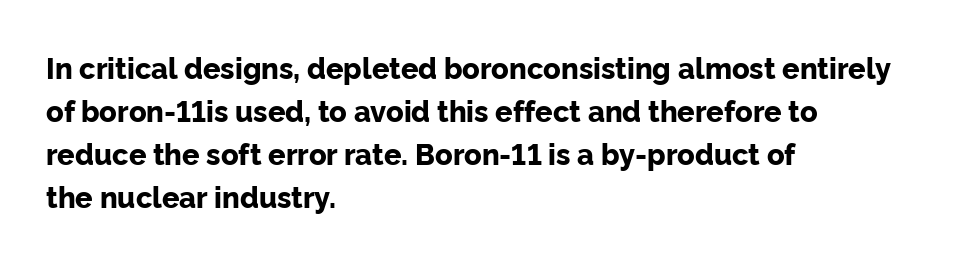
The image shows 29 px bold sans-serif type, upright; set left-aligned, normal line spacing (1.48x), normal letter spacing, not underlined; low stroke contrast and a medium x-height.
